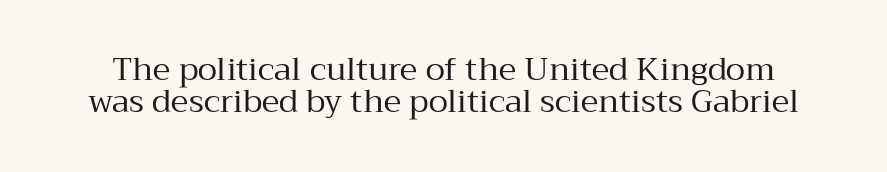
{"serif": "yes", "italic": "no", "bold": "no", "weight": "regular", "width": "normal", "stroke_contrast": "medium", "x_height": "medium", "monospaced": "no", "underline": "no", "line_spacing": "tight", "line_spacing_ratio": 1.01, "letter_spacing": "normal", "letter_spacing_em": 0.0, "glyph_px": 32}
